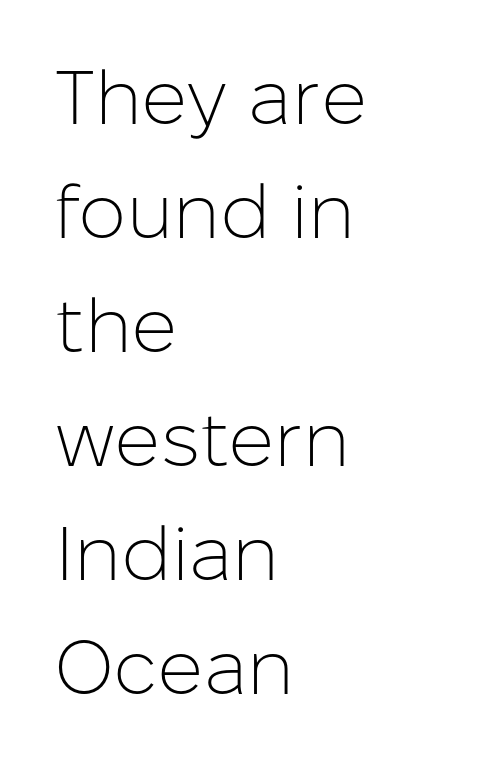
Q: Is the text bold? A: No.
Q: Is the text italic (slanted)? A: No, it is upright.
Q: Is the typeface a serif or a sans-serif typeface? A: Sans-serif.
Q: Is the text underlined? A: No.
Q: How is the paragraph aligned? A: Left-aligned.
Q: Is the spacing between letters normal or unusually wide? A: Normal.
Q: Is the spacing between lines tight, normal or loose? A: Normal.
Q: Width (condensed, normal, or wide)? A: Normal.
Q: Stroke contrast? A: Low.
Q: x-height? A: Medium.
Q: Monospaced? A: No.
